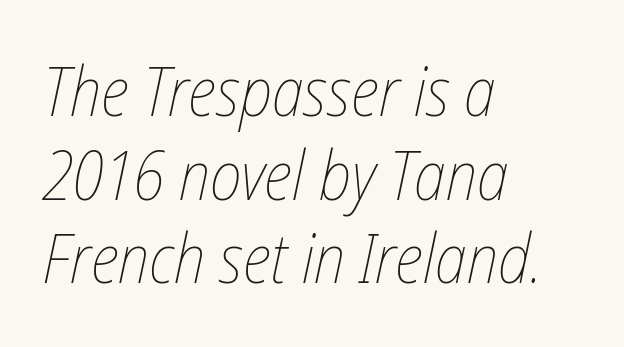
The image shows 68 px thin, condensed type, italic (leaning right); set left-aligned, line spacing 1.23x, normal letter spacing, not underlined; low stroke contrast and a medium x-height.
